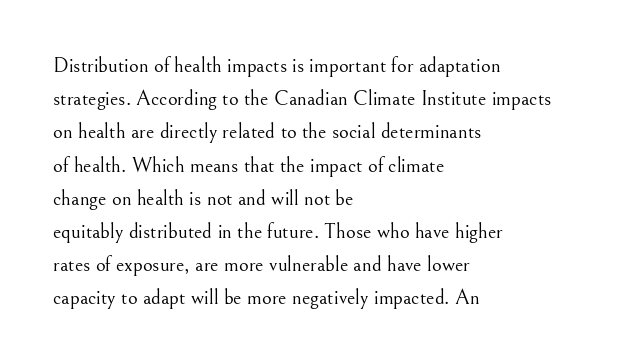
Q: Is the text bold? A: No.
Q: Is the text italic (slanted)? A: No, it is upright.
Q: Is the text underlined? A: No.
Q: How is the paragraph aligned? A: Left-aligned.
Q: Is the spacing between letters normal or unusually wide? A: Normal.
Q: Is the spacing between lines tight, normal or loose? A: Normal.
